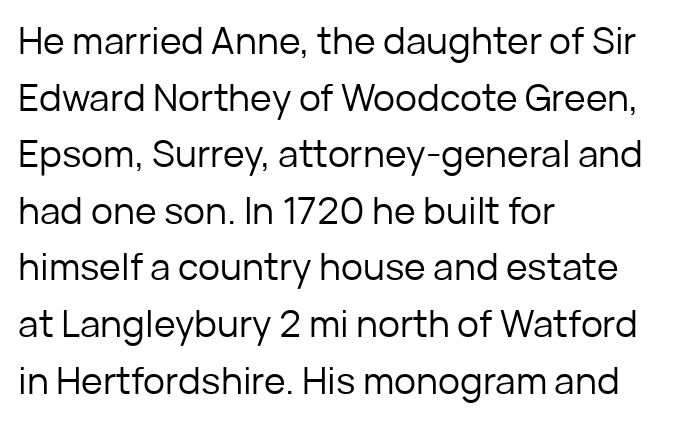
The image shows 37 px regular-weight sans-serif type, upright; set left-aligned, normal line spacing (1.53x), normal letter spacing, not underlined; low stroke contrast and a medium x-height.
